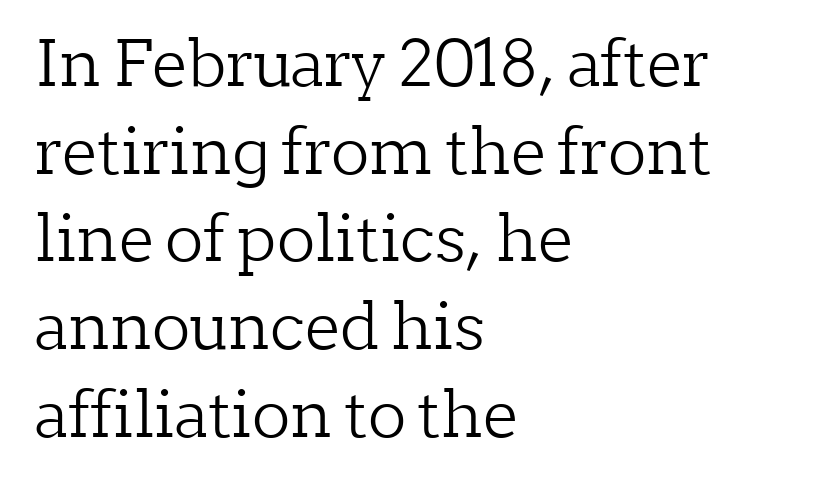
{"serif": "yes", "italic": "no", "bold": "no", "weight": "light", "width": "normal", "stroke_contrast": "low", "x_height": "medium", "monospaced": "no", "underline": "no", "align": "left", "line_spacing": "normal", "line_spacing_ratio": 1.37, "letter_spacing": "normal", "letter_spacing_em": 0.0, "glyph_px": 64}
